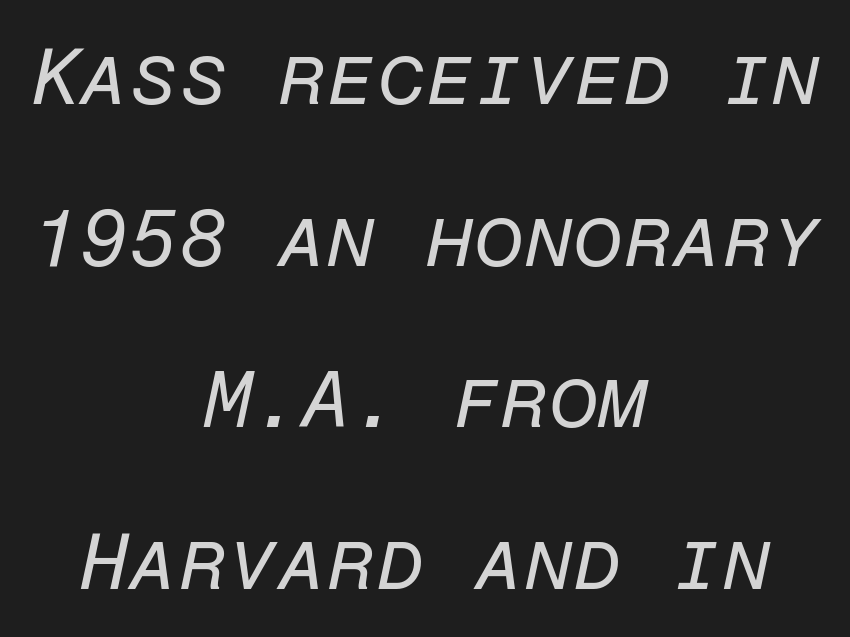
The image shows 80 px regular-weight type, italic (leaning right), monospaced; set centered, loose line spacing (2.02x), normal letter spacing, not underlined; low stroke contrast and a medium x-height.
